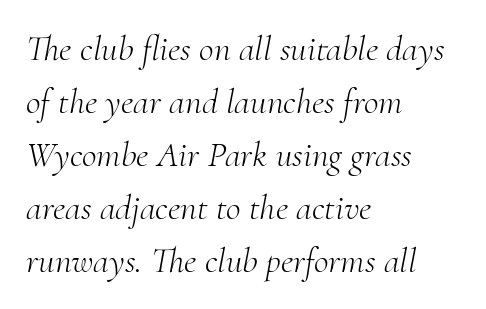
Q: Is the text bold? A: No.
Q: Is the text italic (slanted)? A: Yes, it leans right by about 10 degrees.
Q: Is the typeface a serif or a sans-serif typeface? A: Serif.
Q: Is the text underlined? A: No.
Q: How is the paragraph aligned? A: Left-aligned.
Q: Is the spacing between letters normal or unusually wide? A: Normal.
Q: Is the spacing between lines tight, normal or loose? A: Normal.
Q: Width (condensed, normal, or wide)? A: Normal.
Q: Stroke contrast? A: Medium.
Q: x-height? A: Small.
Q: Monospaced? A: No.
